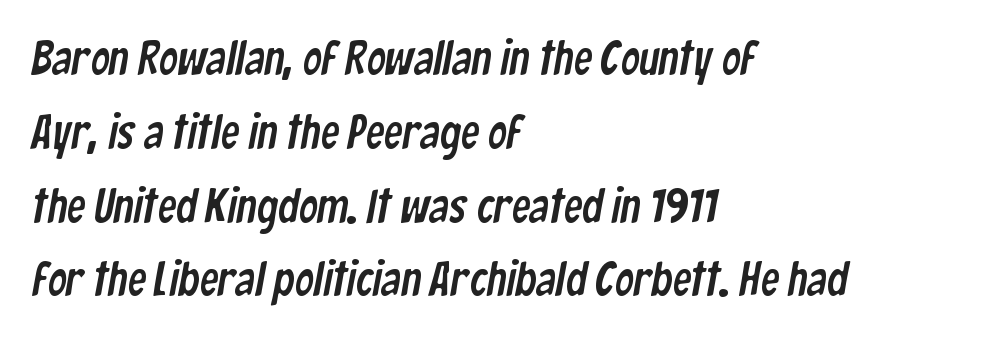
The image shows 47 px condensed sans-serif type; set left-aligned, normal line spacing (1.57x), normal letter spacing, not underlined; low stroke contrast and a medium x-height.
